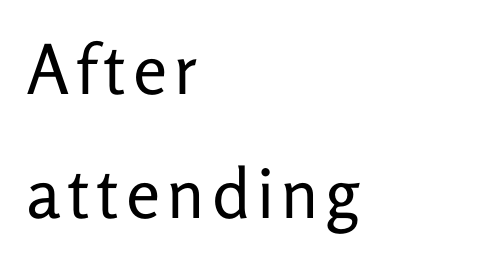
The image shows 69 px regular-weight sans-serif type, upright; set left-aligned, line spacing 1.8x, not underlined; low stroke contrast and a medium x-height.
